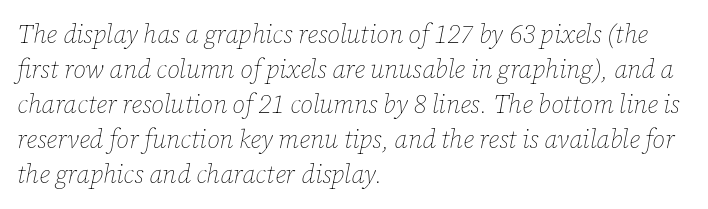
The image shows 25 px text type, italic (leaning right); set left-aligned, normal line spacing (1.4x), normal letter spacing, not underlined.
